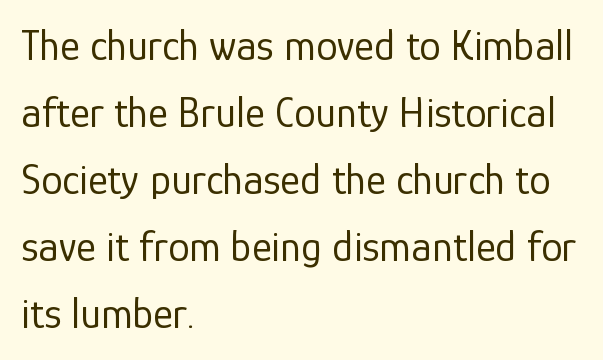
{"serif": "no", "italic": "no", "bold": "no", "weight": "regular", "width": "normal", "stroke_contrast": "low", "x_height": "medium", "monospaced": "no", "underline": "no", "align": "left", "line_spacing": "normal", "line_spacing_ratio": 1.56, "letter_spacing": "normal", "letter_spacing_em": 0.0, "glyph_px": 43}
